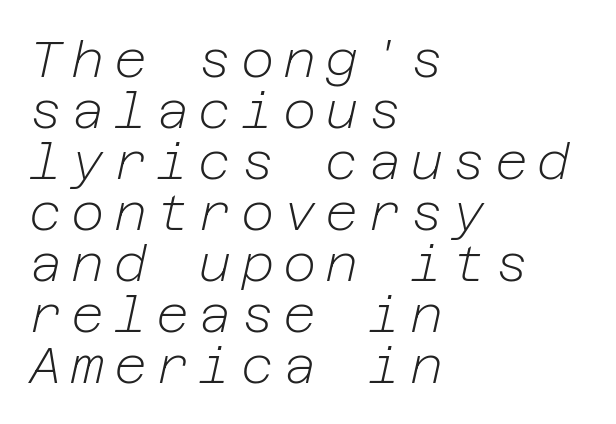
The image shows 51 px light type, italic (leaning right); set left-aligned, tight line spacing (1.0x), not underlined; low stroke contrast and a medium x-height.
